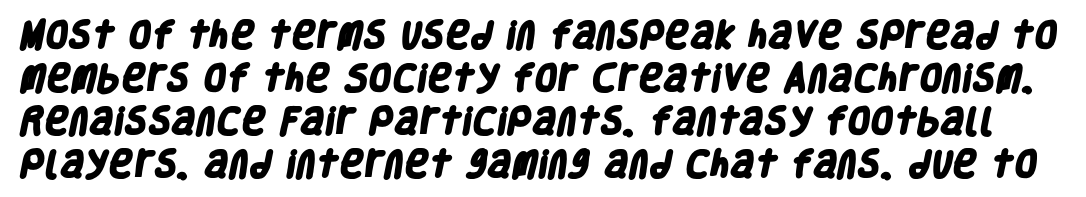
Q: Is the text bold? A: Yes.
Q: Is the typeface a serif or a sans-serif typeface? A: Sans-serif.
Q: Is the text underlined? A: No.
Q: Is the spacing between letters normal or unusually wide? A: Normal.
Q: Is the spacing between lines tight, normal or loose? A: Normal.
Q: Width (condensed, normal, or wide)? A: Condensed.
Q: Stroke contrast? A: Low.
Q: x-height? A: Large.
Q: Monospaced? A: No.
